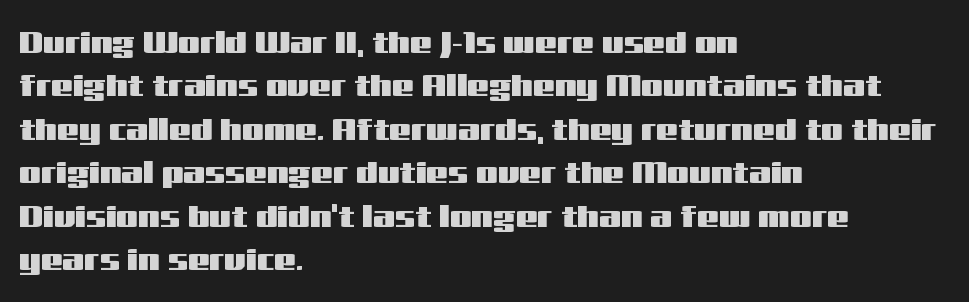
Q: Is the text italic (slanted)? A: No, it is upright.
Q: Is the typeface a serif or a sans-serif typeface? A: Sans-serif.
Q: Is the text underlined? A: No.
Q: How is the paragraph aligned? A: Left-aligned.
Q: Is the spacing between letters normal or unusually wide? A: Normal.
Q: Is the spacing between lines tight, normal or loose? A: Normal.
Q: Width (condensed, normal, or wide)? A: Wide.
Q: Stroke contrast? A: Medium.
Q: x-height? A: Medium.
Q: Monospaced? A: No.
